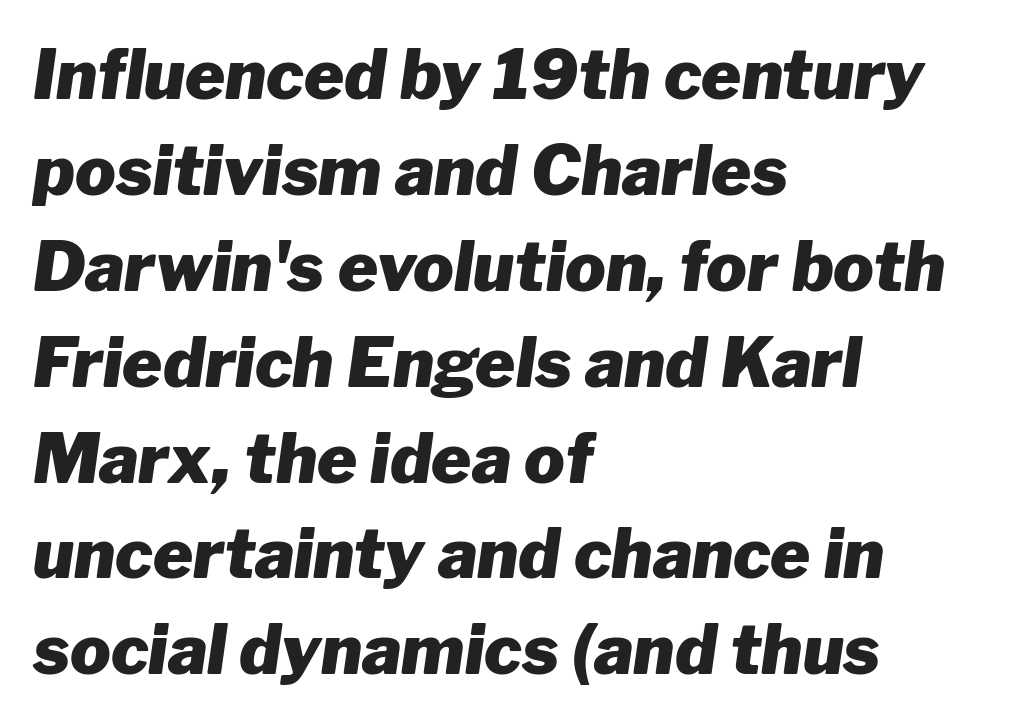
Think of a printed novel: that variable character pitch is what you see here. Yep, that's italic — everything's leaning. Underline: absent. Honestly, the row spacing looks completely unremarkable.
